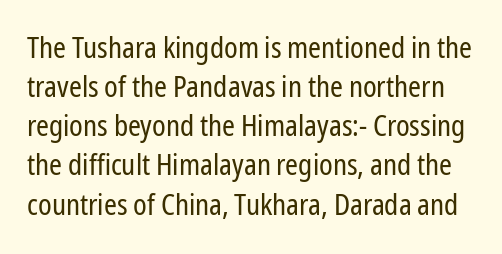
The image shows 29 px regular-weight, condensed sans-serif type, upright; set normal line spacing (1.35x), normal letter spacing, not underlined; low stroke contrast and a medium x-height.
